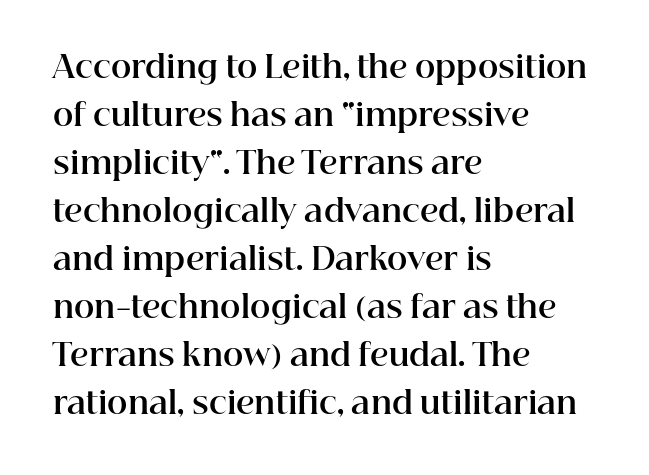
Q: Is the text bold? A: Yes.
Q: Is the text italic (slanted)? A: No, it is upright.
Q: Is the typeface a serif or a sans-serif typeface? A: Serif.
Q: Is the text underlined? A: No.
Q: How is the paragraph aligned? A: Left-aligned.
Q: Is the spacing between letters normal or unusually wide? A: Normal.
Q: Is the spacing between lines tight, normal or loose? A: Normal.
Q: Width (condensed, normal, or wide)? A: Normal.
Q: Stroke contrast? A: High.
Q: x-height? A: Medium.
Q: Monospaced? A: No.
